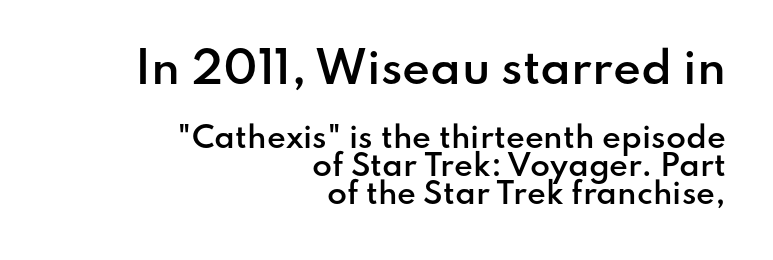
The image shows 43 px semibold sans-serif type, upright; set right-aligned, tight line spacing (0.97x), normal letter spacing, not underlined; the first (top) block is 1.48x larger; low stroke contrast and a small x-height.
